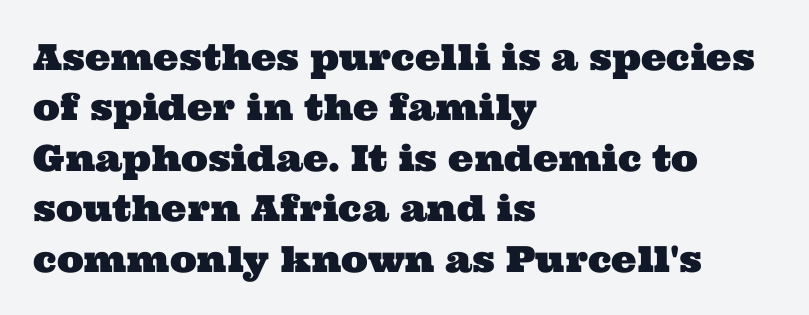
The designer left line spacing at the default. Do the characters align in a grid? No, the font is proportional. Every row of glyphs begins at an identical x-position on the left. Any mark beneath the type? The region is blank. Between one letter and the next there's only the usual sliver of space.
